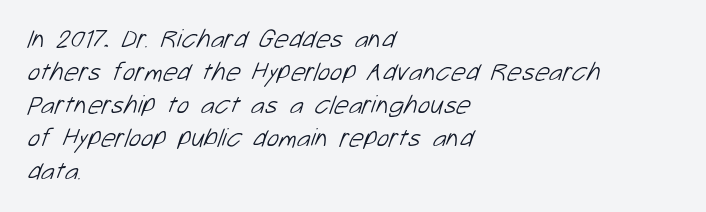
The image shows 26 px text type; set left-aligned, normal line spacing (1.27x), normal letter spacing, not underlined.
